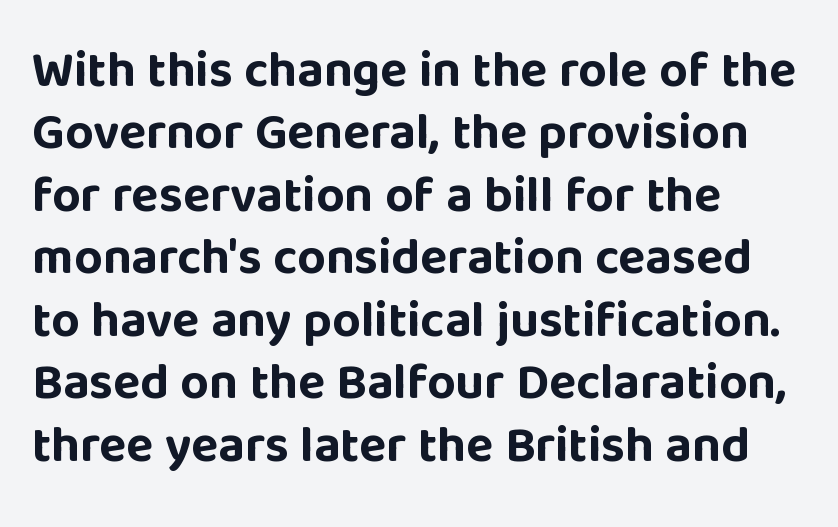
The image shows 50 px bold sans-serif type, upright; set left-aligned, normal line spacing (1.25x), normal letter spacing, not underlined; low stroke contrast and a large x-height.
